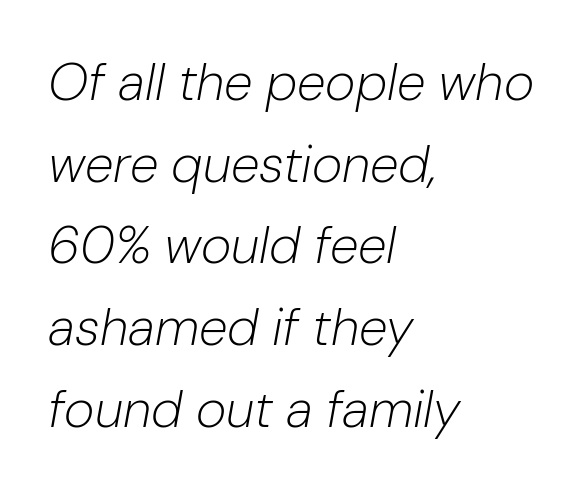
Q: Is the text bold? A: No.
Q: Is the text italic (slanted)? A: Yes, it leans right by about 10 degrees.
Q: Is the text underlined? A: No.
Q: How is the paragraph aligned? A: Left-aligned.
Q: Is the spacing between letters normal or unusually wide? A: Normal.
Q: Is the spacing between lines tight, normal or loose? A: Normal.
Q: Width (condensed, normal, or wide)? A: Normal.
Q: Stroke contrast? A: Low.
Q: x-height? A: Medium.
Q: Monospaced? A: No.
